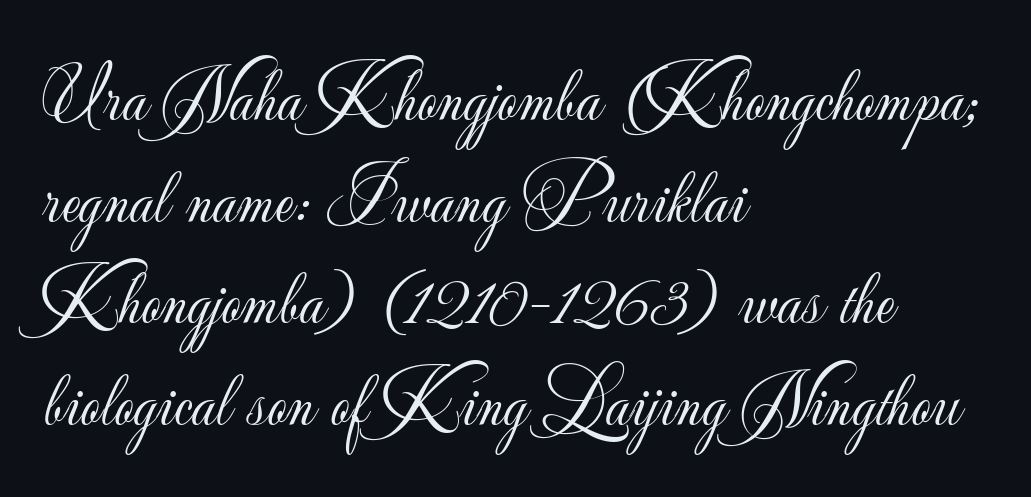
Q: Is the text bold? A: No.
Q: Is the text italic (slanted)? A: Yes.
Q: Is the typeface a serif or a sans-serif typeface? A: Sans-serif.
Q: Is the text underlined? A: No.
Q: How is the paragraph aligned? A: Left-aligned.
Q: Is the spacing between letters normal or unusually wide? A: Normal.
Q: Is the spacing between lines tight, normal or loose? A: Normal.
Q: Width (condensed, normal, or wide)? A: Normal.
Q: Stroke contrast? A: Low.
Q: x-height? A: Small.
Q: Monospaced? A: No.
